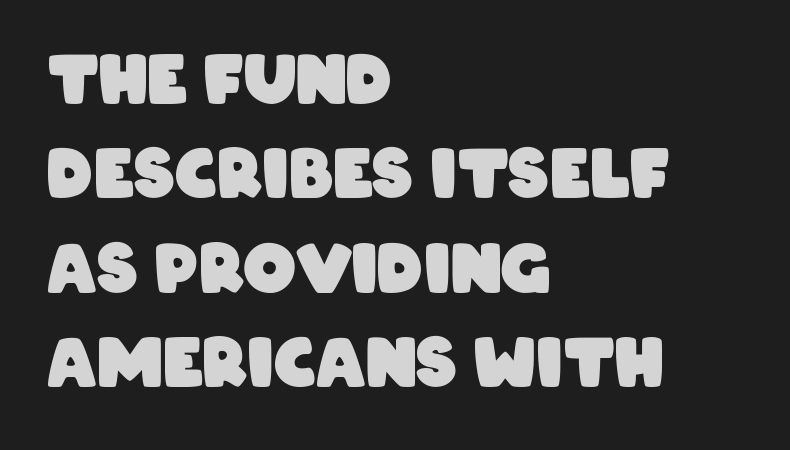
Q: Is the text bold? A: Yes.
Q: Is the typeface a serif or a sans-serif typeface? A: Sans-serif.
Q: Is the text underlined? A: No.
Q: How is the paragraph aligned? A: Left-aligned.
Q: Is the spacing between letters normal or unusually wide? A: Normal.
Q: Is the spacing between lines tight, normal or loose? A: Normal.
Q: Width (condensed, normal, or wide)? A: Condensed.
Q: Stroke contrast? A: Low.
Q: x-height? A: Large.
Q: Monospaced? A: No.
